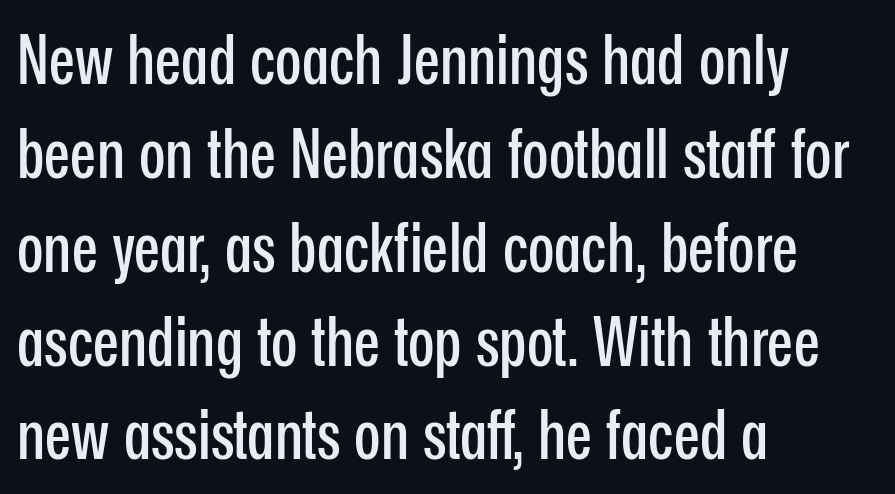
The image shows 69 px condensed sans-serif type, upright; set left-aligned, normal line spacing (1.36x), normal letter spacing, not underlined; low stroke contrast and a medium x-height.
